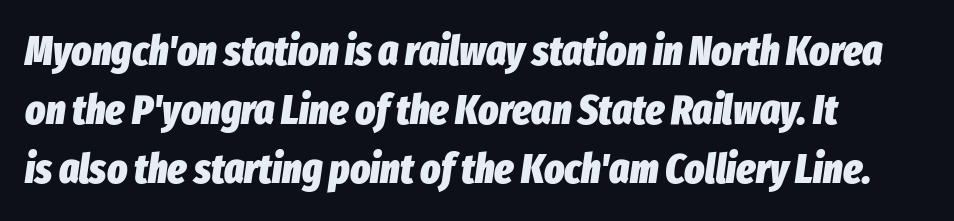
Q: Is the text bold? A: Yes.
Q: Is the text italic (slanted)? A: Yes, it leans right by about 8 degrees.
Q: Is the text underlined? A: No.
Q: How is the paragraph aligned? A: Left-aligned.
Q: Is the spacing between letters normal or unusually wide? A: Normal.
Q: Is the spacing between lines tight, normal or loose? A: Normal.
Q: Width (condensed, normal, or wide)? A: Condensed.
Q: Stroke contrast? A: Low.
Q: x-height? A: Medium.
Q: Monospaced? A: No.
